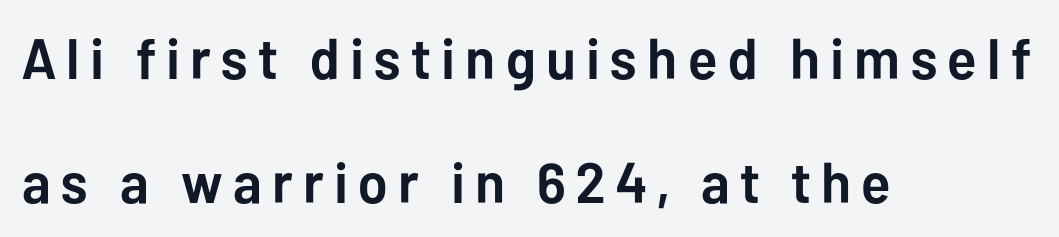
Summary of vertical rhythm: relaxed, with wide interline spacing. Pretty heavy lettering here — definitely bold. Nobody drew a line under any word here. Each letter keeps its own natural width here, so spacing adapts to shape. Every character sits straight up, as roman type does.
